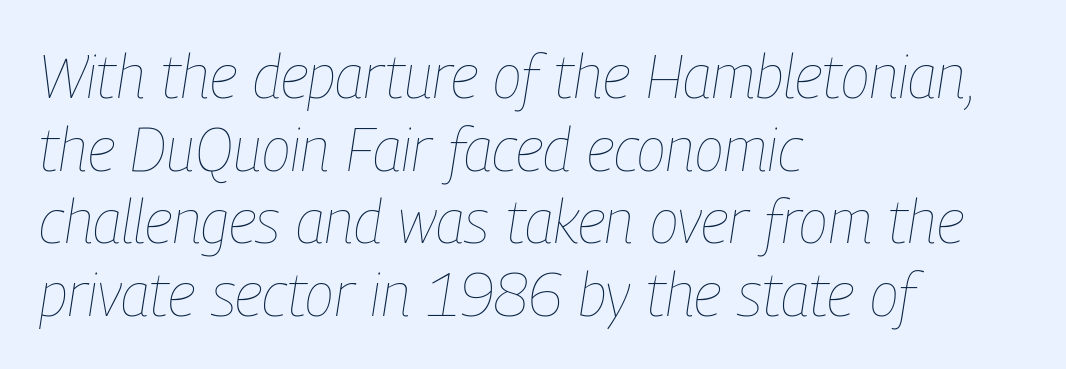
The face used here is proportionally spaced, like ordinary book or web type. Yep, that's italic — everything's leaning. The baseline area is clear. Compared with a centered layout, this one pins lines to the left instead.
